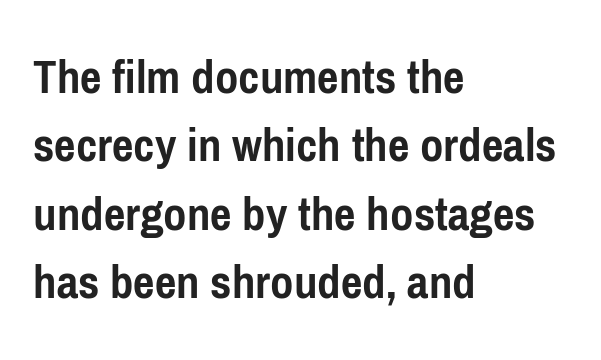
The image shows 51 px semibold, condensed sans-serif type, upright; set left-aligned, normal line spacing (1.34x), normal letter spacing, not underlined; low stroke contrast and a medium x-height.
